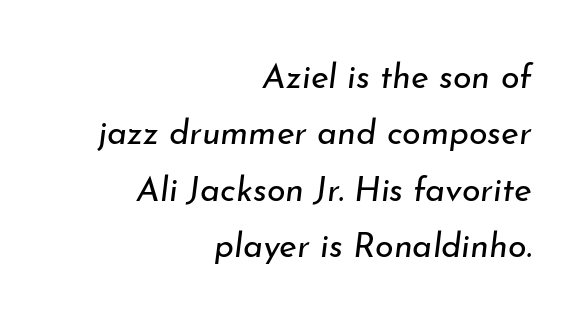
The image shows 34 px regular-weight type, italic (leaning right); set right-aligned, normal line spacing (1.66x), normal letter spacing, not underlined; low stroke contrast and a small x-height.
